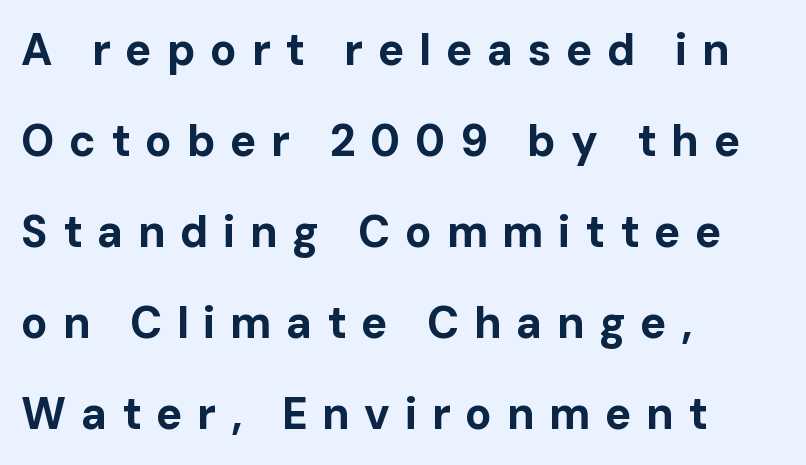
Proportional: the letters do not fall into vertical columns. To sum up the face: it is a sans, with no serifs. Plenty of ink on the page — the face is bold. Characters remain perfectly vertical along every line. Short note: letters widely spaced. Summary of vertical rhythm: relaxed, with wide interline spacing.
